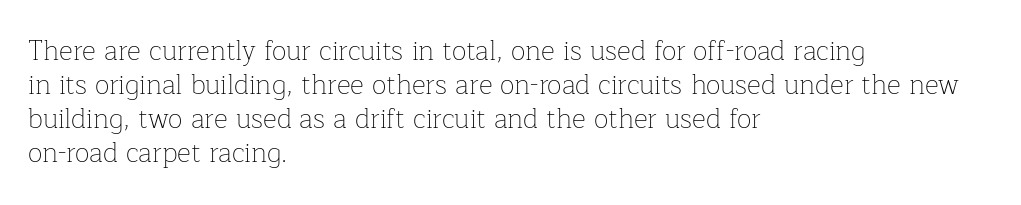
The image shows 27 px text type, upright; set left-aligned, normal line spacing (1.26x), normal letter spacing, not underlined.
